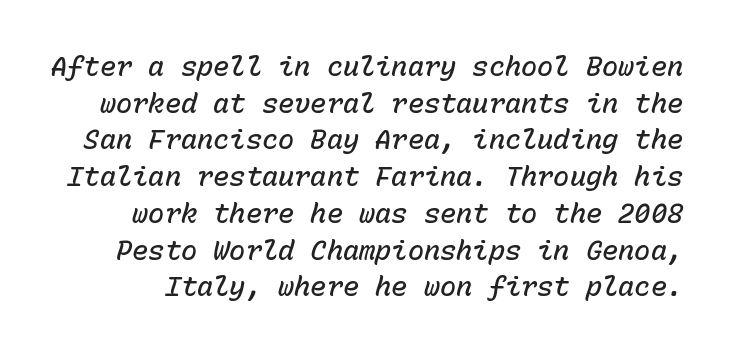
Q: Is the text bold? A: Semi-bold.
Q: Is the text italic (slanted)? A: Yes, it leans right by about 15 degrees.
Q: Is the text underlined? A: No.
Q: Is the spacing between letters normal or unusually wide? A: Normal.
Q: Is the spacing between lines tight, normal or loose? A: Normal.
